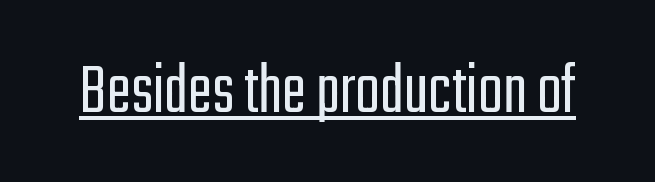
{"serif": "no", "italic": "no", "bold": "no", "weight": "light", "width": "condensed", "stroke_contrast": "low", "x_height": "medium", "monospaced": "no", "underline": "yes", "letter_spacing": "normal", "letter_spacing_em": 0.0, "glyph_px": 73}
